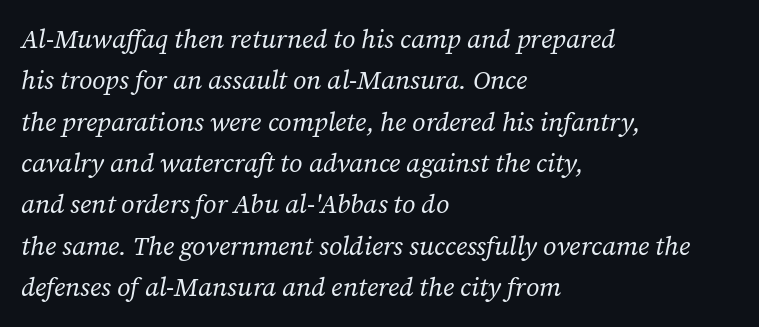
Horizontal bands of white between lines are of average thickness. The space directly below the letters is spotless. Between one letter and the next there's only the usual sliver of space. Characters are canted at an angle relative to the baseline's perpendicular. The weight tops out at a normal text grade. Reading down the block, your eye returns to a fixed left position each line.
